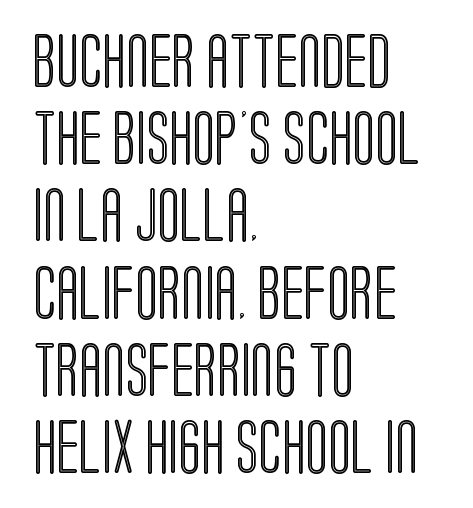
Q: Is the text italic (slanted)? A: No, it is upright.
Q: Is the text underlined? A: No.
Q: How is the paragraph aligned? A: Left-aligned.
Q: Is the spacing between letters normal or unusually wide? A: Normal.
Q: Is the spacing between lines tight, normal or loose? A: Normal.
Q: Width (condensed, normal, or wide)? A: Condensed.
Q: x-height? A: Large.
Q: Monospaced? A: No.
